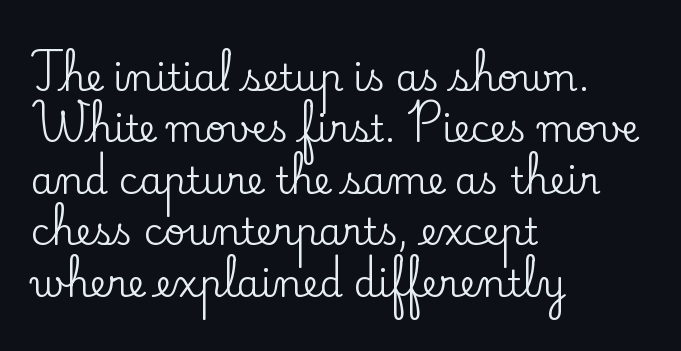
Line spacing here is normal. The glyphs in this specimen are seriffed. Think of a printed novel: that variable character pitch is what you see here. Bare-footed words on every line. A typesetter would call this zero additional tracking.
